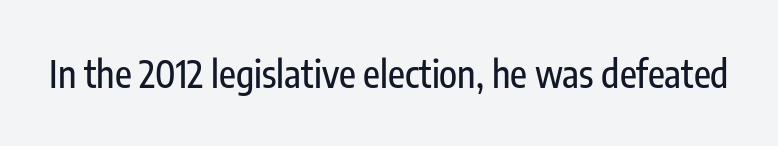
The letters sit at their default tracking, neither squeezed nor spread. The specimen reads as upright at a glance. Proportional: the letters do not fall into vertical columns. Each row of text sits above clean, open space.
